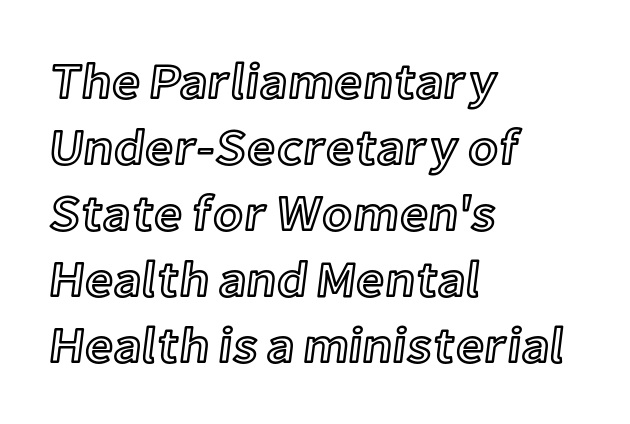
Q: Is the text italic (slanted)? A: Yes.
Q: Is the text underlined? A: No.
Q: How is the paragraph aligned? A: Left-aligned.
Q: Is the spacing between letters normal or unusually wide? A: Normal.
Q: Is the spacing between lines tight, normal or loose? A: Normal.
Q: Width (condensed, normal, or wide)? A: Normal.
Q: x-height? A: Medium.
Q: Monospaced? A: No.
